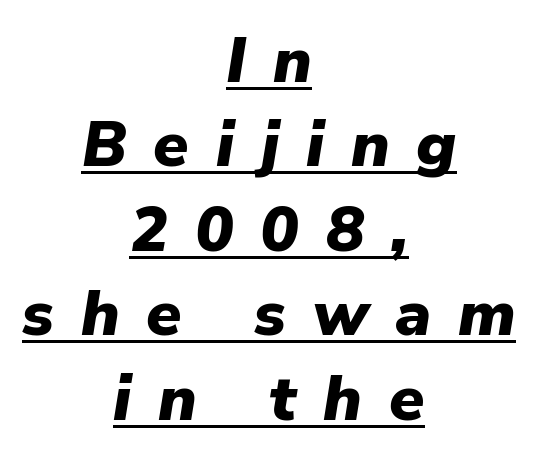
Is the block centered? Yes — each line is placed symmetrically about the middle. Looks like regular typesetting: each glyph gets only the width it needs. I'd describe the lettering as bold — thick and assertive. Leading matches the norm, producing a regular column.
